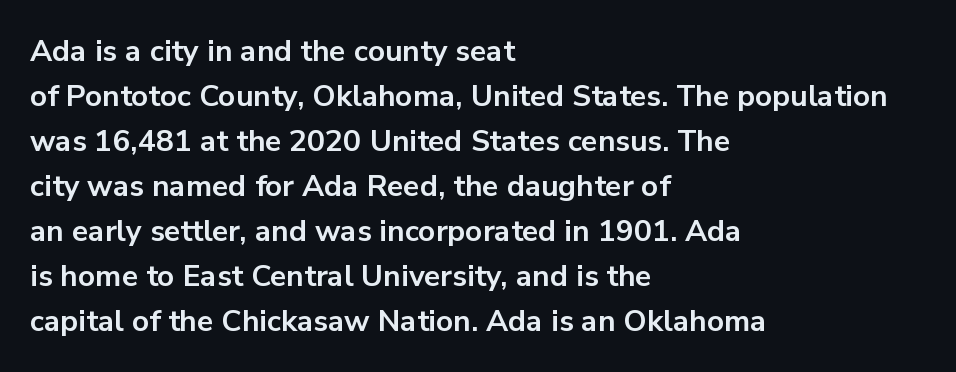
{"serif": "no", "italic": "no", "bold": "yes", "weight": "bold", "width": "normal", "stroke_contrast": "low", "x_height": "medium", "monospaced": "no", "underline": "no", "align": "left", "line_spacing": "normal", "line_spacing_ratio": 1.5, "letter_spacing": "normal", "letter_spacing_em": 0.0, "glyph_px": 30}
